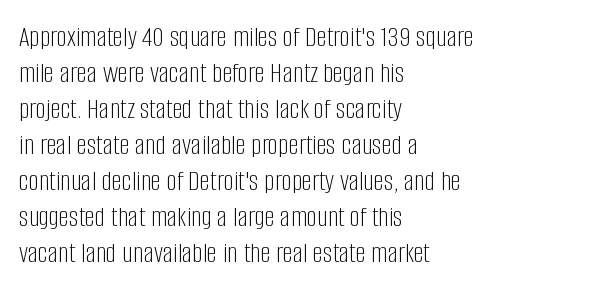
Is the stroke heavy? The answer is a plain regular-or-lighter. These lines are rendered in a variable-pitch font. Inter-character spacing is left at the font's built-in metrics. Ordinary non-slanted type is in use. In CSS terms this would be text-align: left. A typesetter would label this face a sans.
